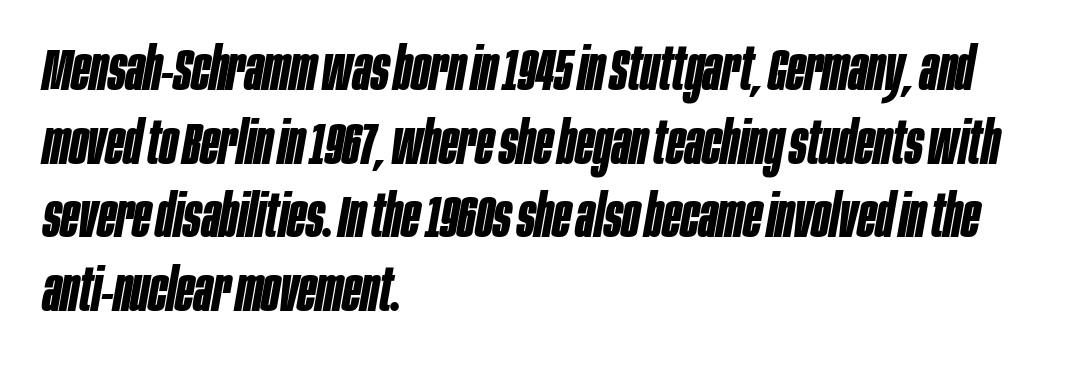
{"italic": "yes", "lean": "right", "slant_degrees": 10, "bold": "yes", "weight": "bold", "width": "condensed", "stroke_contrast": "low", "x_height": "large", "monospaced": "no", "underline": "no", "align": "left", "line_spacing": "normal", "line_spacing_ratio": 1.25, "letter_spacing": "normal", "letter_spacing_em": 0.0, "glyph_px": 59}
